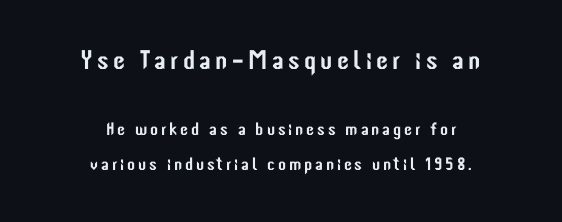
The image shows 27 px text type, upright; set centered, loose line spacing (1.91x), not underlined; the first (top) block is 1.5x larger.
